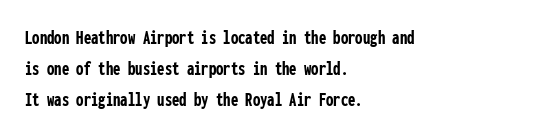
{"italic": "no", "bold": "yes", "underline": "no", "align": "left", "line_spacing": "normal", "line_spacing_ratio": 1.48, "letter_spacing": "normal", "letter_spacing_em": 0.0, "glyph_px": 21}
